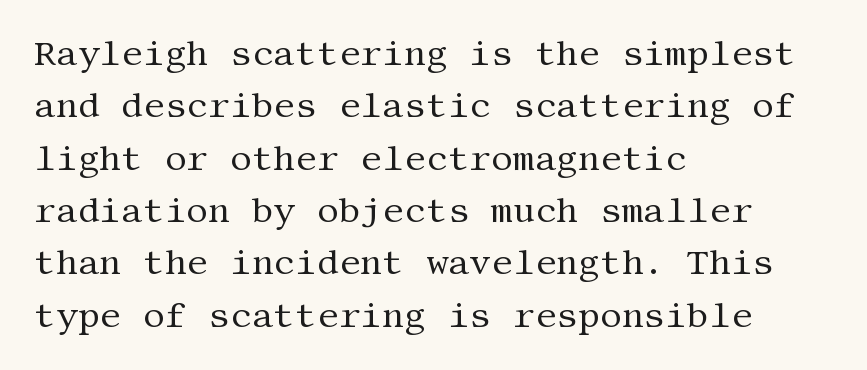
Q: Is the text bold? A: No.
Q: Is the text italic (slanted)? A: No, it is upright.
Q: Is the typeface a serif or a sans-serif typeface? A: Serif.
Q: Is the text underlined? A: No.
Q: How is the paragraph aligned? A: Left-aligned.
Q: Is the spacing between letters normal or unusually wide? A: Normal.
Q: Is the spacing between lines tight, normal or loose? A: Normal.
Q: Width (condensed, normal, or wide)? A: Normal.
Q: Stroke contrast? A: Medium.
Q: x-height? A: Large.
